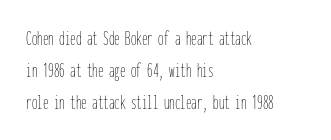
This sample uses an upright cut, with every glyph sitting square on the baseline. Check the space under the baseline: it is left empty. These lines are set flush left with a ragged right edge. Weight: not bold — regular or lighter.
